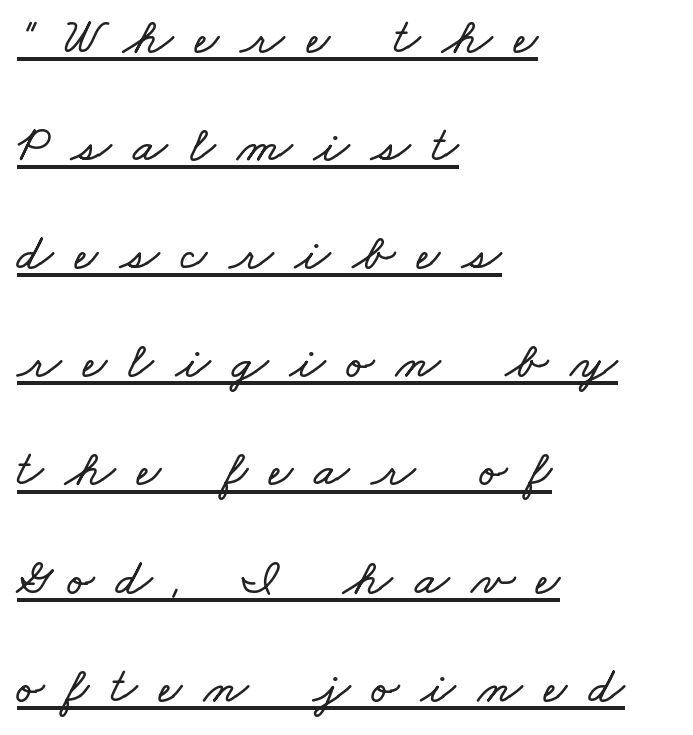
Q: Is the text underlined? A: Yes.
Q: How is the paragraph aligned? A: Left-aligned.
Q: Is the spacing between letters normal or unusually wide? A: Unusually wide.
Q: Is the spacing between lines tight, normal or loose? A: Loose.
Q: Width (condensed, normal, or wide)? A: Wide.
Q: Stroke contrast? A: Low.
Q: x-height? A: Small.
Q: Monospaced? A: No.
